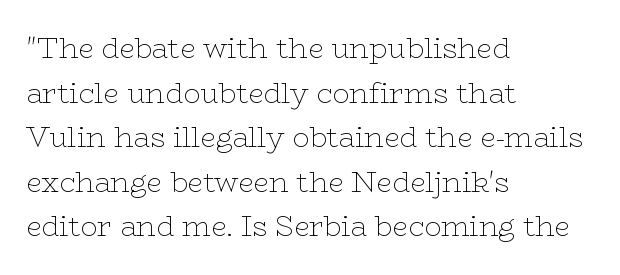
To sum up the face: it has serifs. A typesetter would call this proportional, since set widths differ per character. One-word summary of the alignment: left. The block of text has a typical density, with ordinary space between rows.
